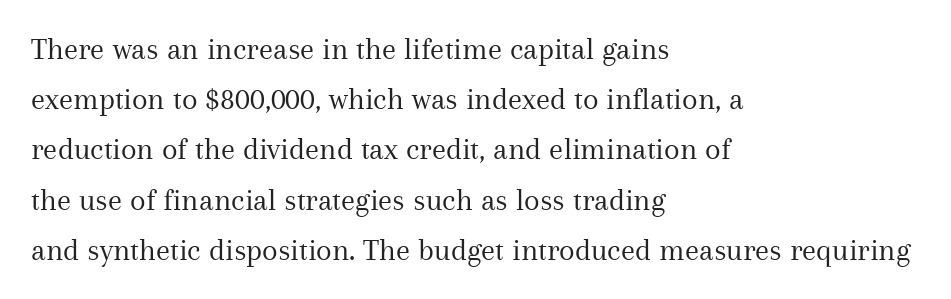
Is this a fixed-width face? No — the glyphs have proportional, varying widths. Line spacing here is normal. In terms of letterspacing, this is plain default setting. The strokes are not fattened; the text isn't bold. Ascenders rise straight up at ninety degrees.
